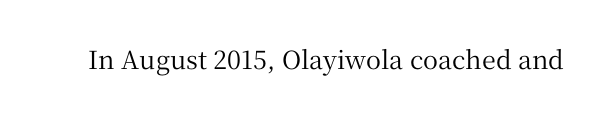
{"italic": "no", "underline": "no", "letter_spacing": "normal", "letter_spacing_em": 0.0, "glyph_px": 25}
